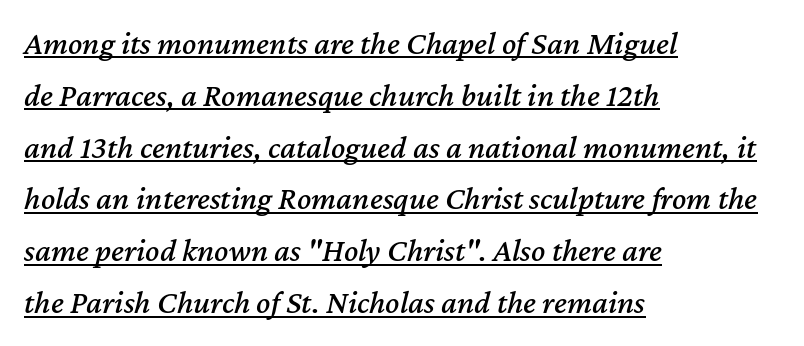
{"italic": "yes", "lean": "right", "slant_degrees": 12, "width": "normal", "stroke_contrast": "medium", "x_height": "medium", "monospaced": "no", "underline": "yes", "align": "left", "line_spacing": "normal", "line_spacing_ratio": 1.57, "letter_spacing": "normal", "letter_spacing_em": 0.0, "glyph_px": 33}
